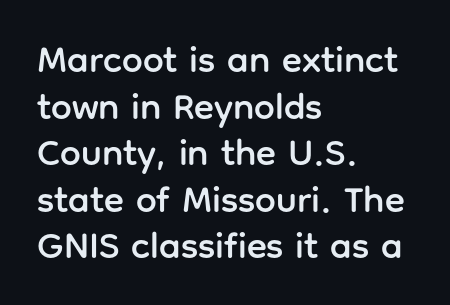
The image shows 37 px sans-serif type, upright; set left-aligned, normal line spacing (1.26x), normal letter spacing, not underlined; low stroke contrast and a medium x-height.
